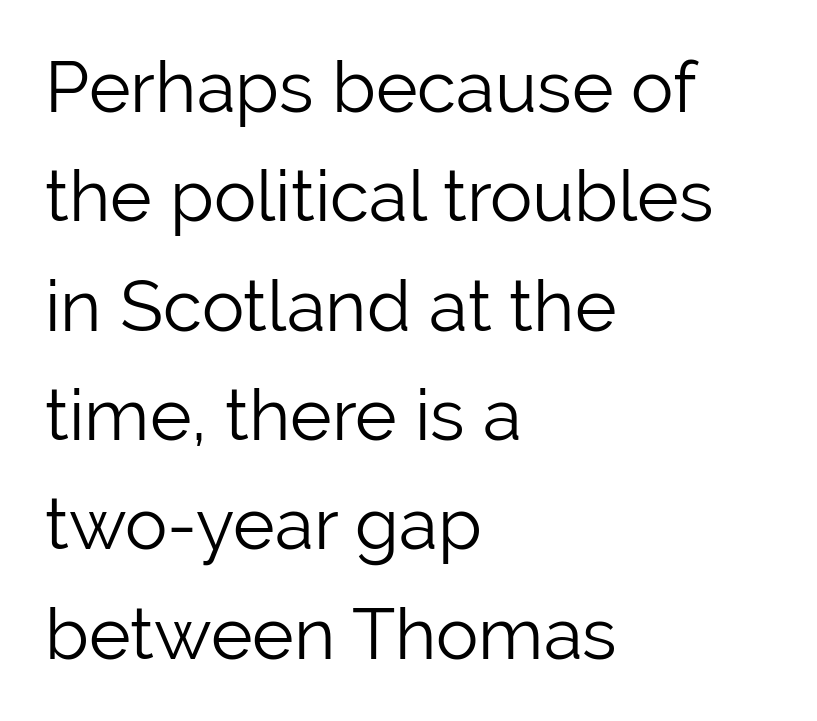
{"serif": "no", "italic": "no", "bold": "no", "weight": "light", "width": "normal", "stroke_contrast": "low", "x_height": "medium", "monospaced": "no", "underline": "no", "align": "left", "line_spacing": "normal", "line_spacing_ratio": 1.54, "letter_spacing": "normal", "letter_spacing_em": 0.0, "glyph_px": 71}
